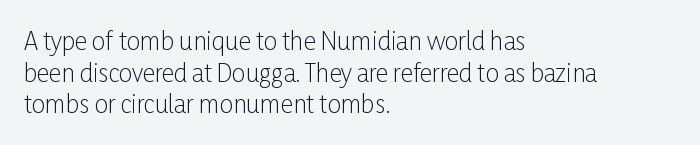
Q: Is the text bold? A: No.
Q: Is the text italic (slanted)? A: No, it is upright.
Q: Is the text underlined? A: No.
Q: How is the paragraph aligned? A: Left-aligned.
Q: Is the spacing between letters normal or unusually wide? A: Normal.
Q: Is the spacing between lines tight, normal or loose? A: Normal.
